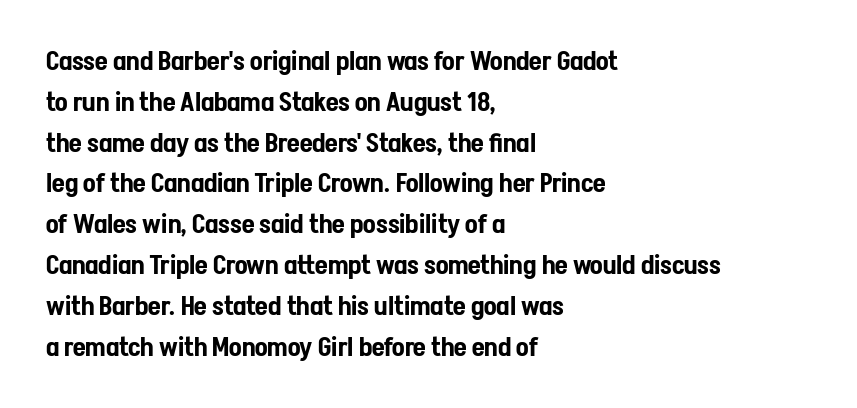
Q: Is the text italic (slanted)? A: No, it is upright.
Q: Is the text underlined? A: No.
Q: How is the paragraph aligned? A: Left-aligned.
Q: Is the spacing between letters normal or unusually wide? A: Normal.
Q: Is the spacing between lines tight, normal or loose? A: Normal.
